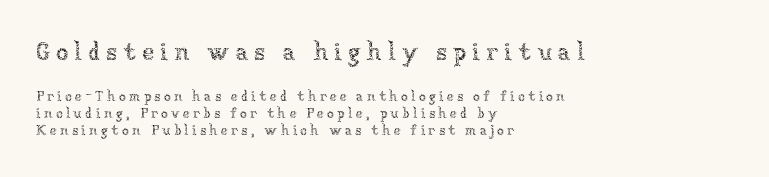
The image shows 25 px text type, upright; set left-aligned, line spacing 1.23x, unusually wide letter spacing (+0.23 em), not underlined; the first (top) block is 1.79x larger.
